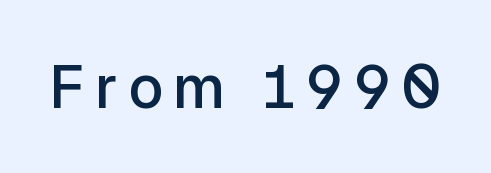
Q: Is the text bold? A: Semi-bold.
Q: Is the text italic (slanted)? A: No, it is upright.
Q: Is the typeface a serif or a sans-serif typeface? A: Sans-serif.
Q: Is the text underlined? A: No.
Q: Width (condensed, normal, or wide)? A: Normal.
Q: Stroke contrast? A: Low.
Q: x-height? A: Medium.
Q: Monospaced? A: No.
